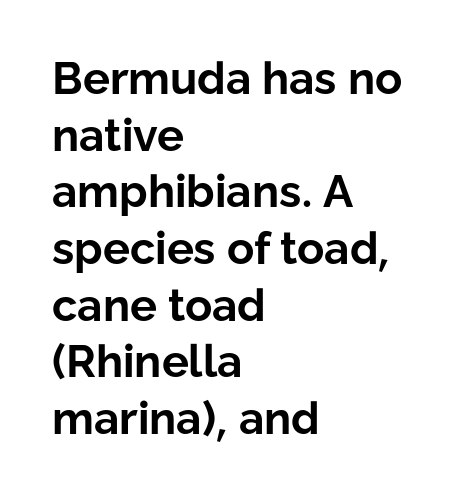
Q: Is the text bold? A: Yes.
Q: Is the text italic (slanted)? A: No, it is upright.
Q: Is the typeface a serif or a sans-serif typeface? A: Sans-serif.
Q: Is the text underlined? A: No.
Q: How is the paragraph aligned? A: Left-aligned.
Q: Is the spacing between letters normal or unusually wide? A: Normal.
Q: Is the spacing between lines tight, normal or loose? A: Normal.
Q: Width (condensed, normal, or wide)? A: Normal.
Q: Stroke contrast? A: Low.
Q: x-height? A: Medium.
Q: Monospaced? A: No.
